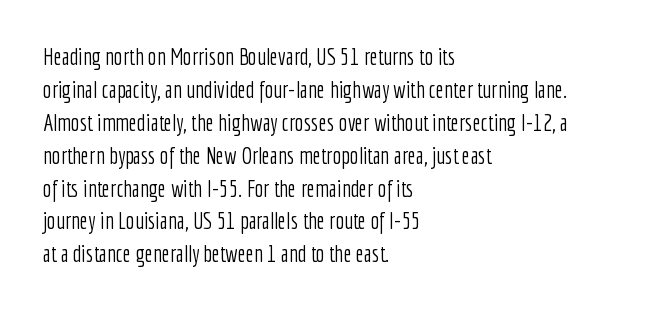
Q: Is the text bold? A: No.
Q: Is the text italic (slanted)? A: No, it is upright.
Q: Is the text underlined? A: No.
Q: How is the paragraph aligned? A: Left-aligned.
Q: Is the spacing between letters normal or unusually wide? A: Normal.
Q: Is the spacing between lines tight, normal or loose? A: Normal.
